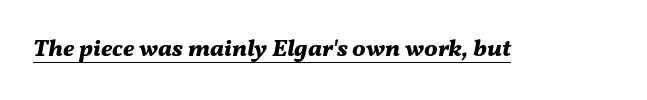
Q: Is the text bold? A: Yes.
Q: Is the text italic (slanted)? A: Yes, it leans right by about 11 degrees.
Q: Is the text underlined? A: Yes.
Q: Is the spacing between letters normal or unusually wide? A: Normal.
